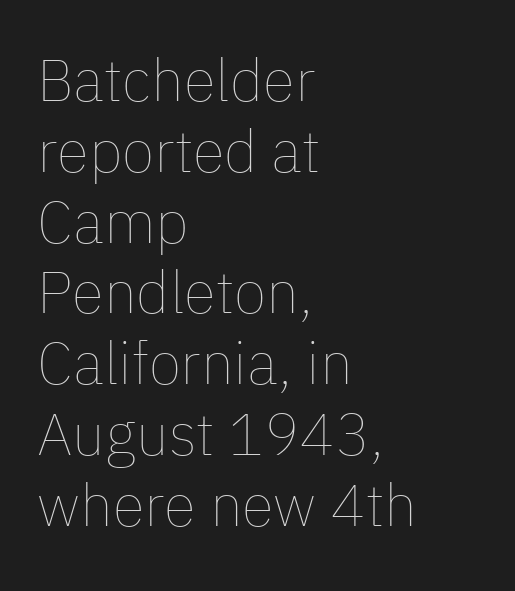
{"italic": "no", "bold": "no", "weight": "thin", "width": "normal", "stroke_contrast": "low", "x_height": "medium", "monospaced": "no", "underline": "no", "align": "left", "line_spacing_ratio": 1.2, "letter_spacing": "normal", "letter_spacing_em": 0.0, "glyph_px": 59}
